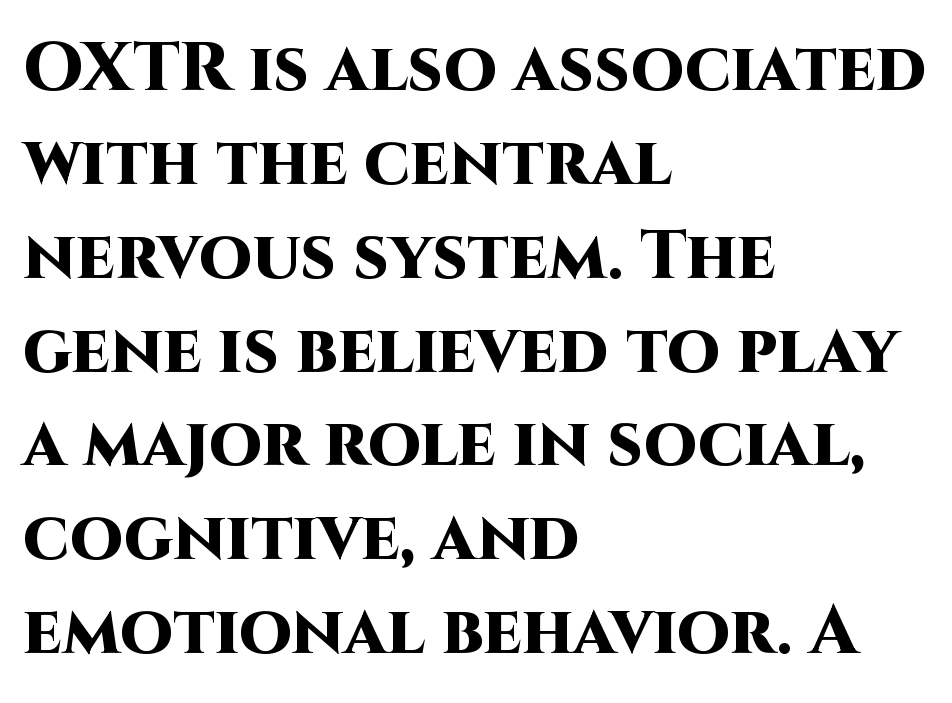
The image shows 68 px heavy sans-serif type, upright; set left-aligned, normal line spacing (1.38x), normal letter spacing, not underlined; high stroke contrast and a large x-height.
